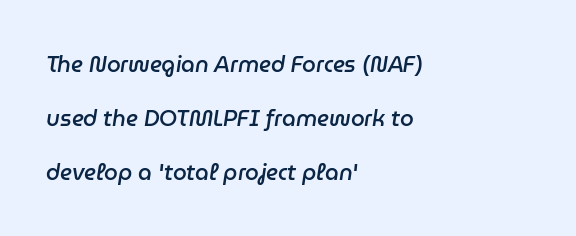
Underline: absent. Heft: intermediate — a semibold. Honestly, the rows look like they've been pulled way apart. This is oblique type, the kind used for emphasis or titles.
